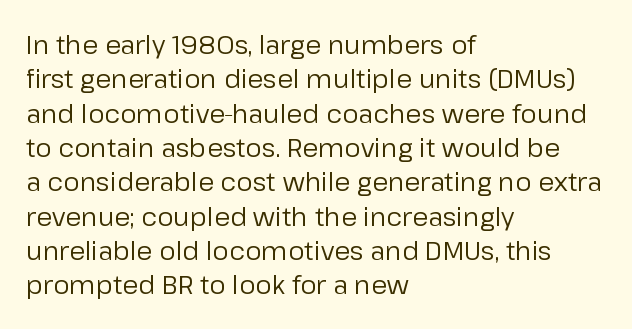
The image shows 26 px text type, upright; set left-aligned, normal line spacing (1.32x), normal letter spacing, not underlined.
